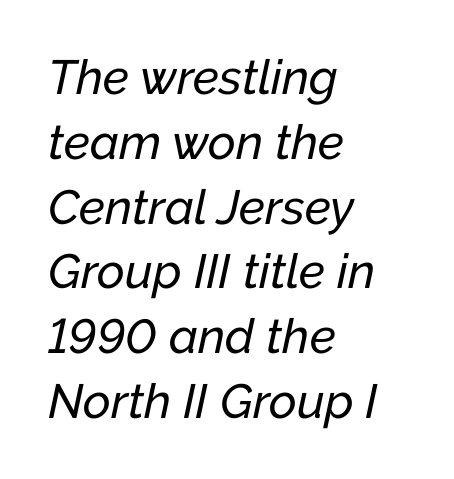
{"italic": "yes", "lean": "right", "slant_degrees": 12, "width": "normal", "stroke_contrast": "low", "x_height": "medium", "monospaced": "no", "underline": "no", "align": "left", "line_spacing": "normal", "line_spacing_ratio": 1.35, "letter_spacing": "normal", "letter_spacing_em": 0.0, "glyph_px": 48}
